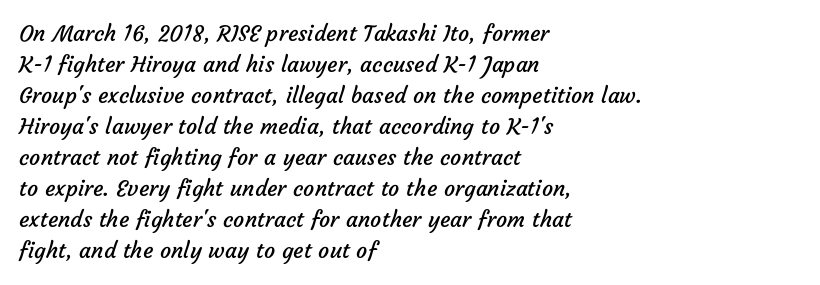
Q: Is the text bold? A: No.
Q: Is the text underlined? A: No.
Q: How is the paragraph aligned? A: Left-aligned.
Q: Is the spacing between letters normal or unusually wide? A: Normal.
Q: Is the spacing between lines tight, normal or loose? A: Normal.
